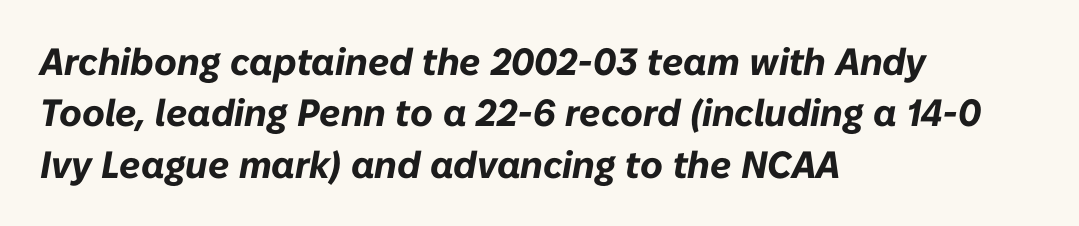
The image shows 38 px bold type, italic (leaning right); set left-aligned, normal line spacing (1.35x), normal letter spacing, not underlined; low stroke contrast and a medium x-height.
